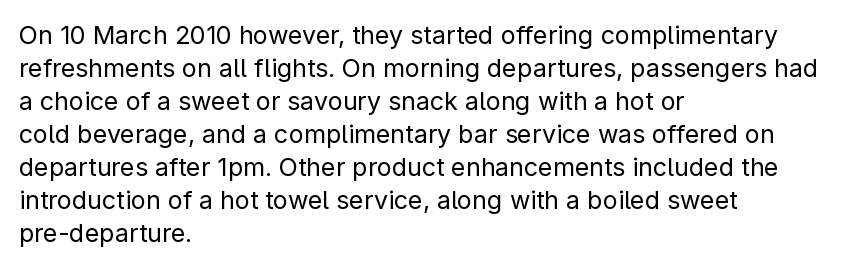
{"italic": "no", "bold": "no", "underline": "no", "align": "left", "line_spacing": "normal", "line_spacing_ratio": 1.32, "letter_spacing": "normal", "letter_spacing_em": 0.0, "glyph_px": 25}
